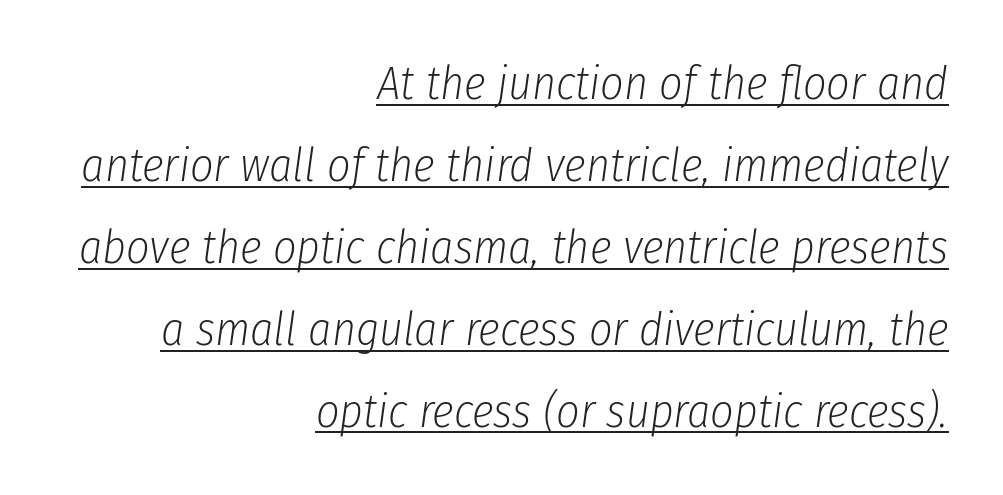
Tracking here is standard; glyphs follow each other at the usual distance. The sample's only ornament is a line tracing under the words. Weight: regular or lighter. Is this a fixed-width face? No — the glyphs have proportional, varying widths.
